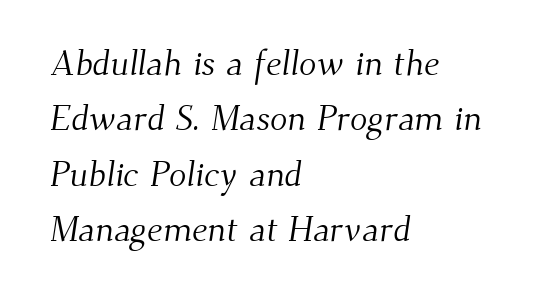
The image shows 36 px light serif type; set left-aligned, normal line spacing (1.54x), normal letter spacing, not underlined; medium stroke contrast and a small x-height.
